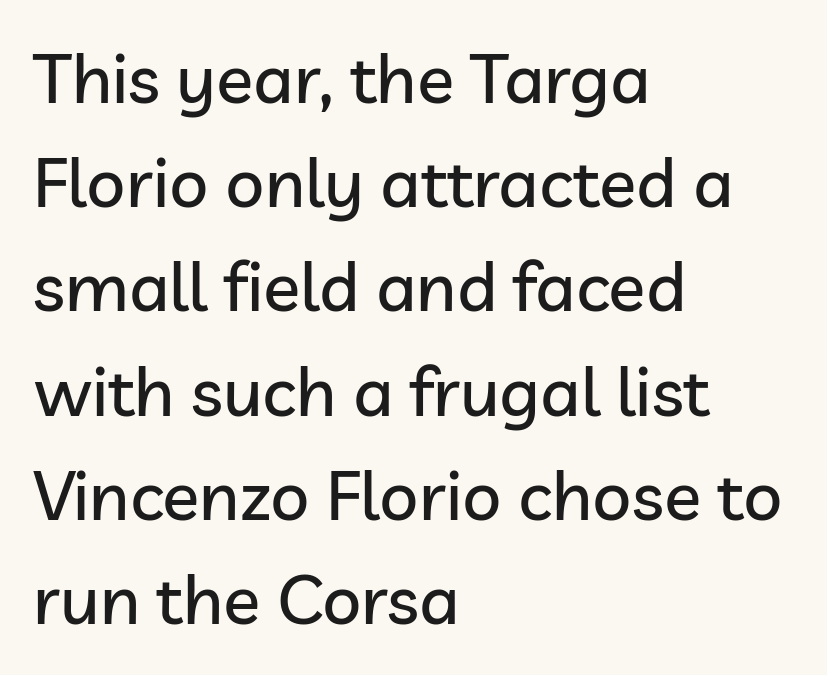
The image shows 69 px sans-serif type, upright; set left-aligned, normal line spacing (1.51x), normal letter spacing, not underlined; low stroke contrast and a medium x-height.
